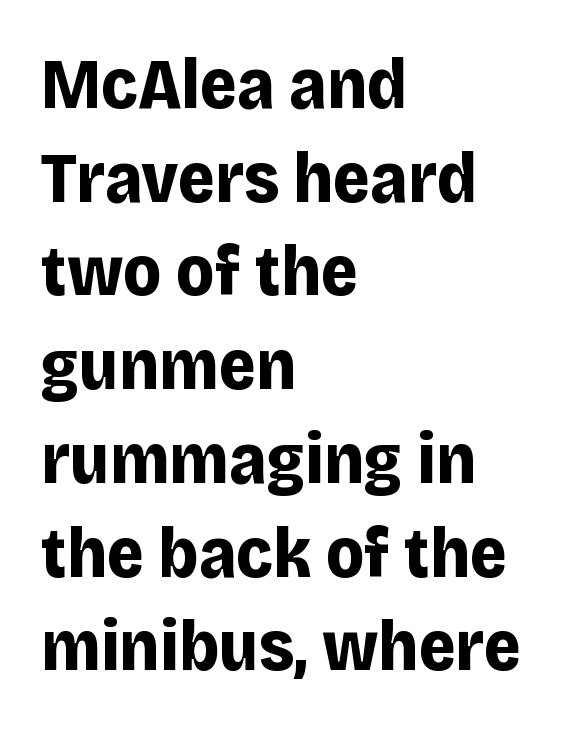
{"serif": "no", "italic": "no", "bold": "yes", "weight": "bold", "width": "normal", "stroke_contrast": "low", "x_height": "large", "monospaced": "no", "underline": "no", "align": "left", "line_spacing": "normal", "line_spacing_ratio": 1.32, "letter_spacing": "normal", "letter_spacing_em": 0.0, "glyph_px": 71}
